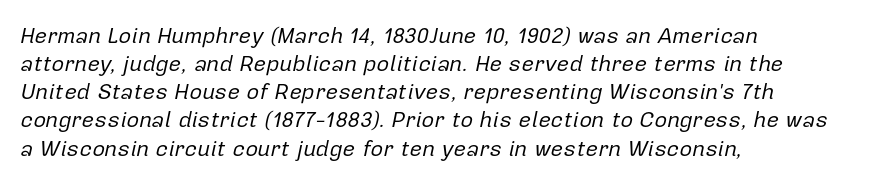
The image shows 22 px text type, italic (leaning right); set left-aligned, normal line spacing (1.28x), normal letter spacing, not underlined.
